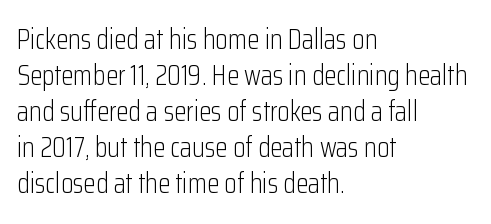
The image shows 28 px light, condensed sans-serif type, upright; set left-aligned, normal line spacing (1.29x), normal letter spacing, not underlined; low stroke contrast and a medium x-height.
